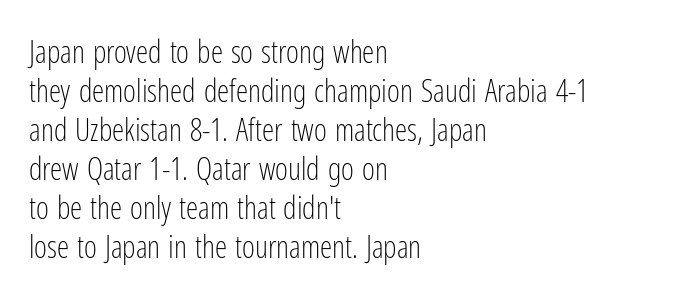
The image shows 31 px light, condensed sans-serif type, upright; set left-aligned, normal line spacing (1.26x), normal letter spacing, not underlined; low stroke contrast and a medium x-height.
